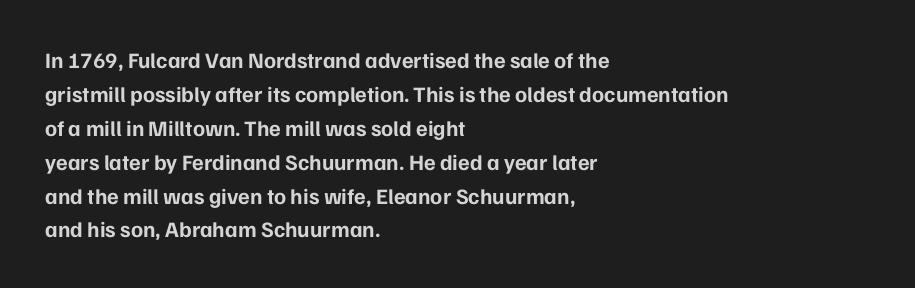
The lettering holds an erect, upright posture throughout. No word sits above an underline. Thick stems and heavy bowls — unmistakably bold. How are the letters spaced? Ordinarily, with no added tracking. Line beginnings align vertically; line endings do not.
